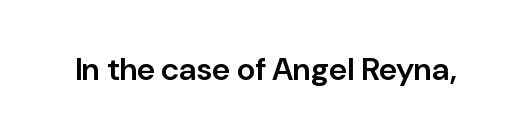
Ordinary non-slanted type is in use. You could not count columns in this text — the font is proportionally spaced. A sans-serif font was chosen for this passage. Stems and bowls a touch heavier than normal — semibold.
